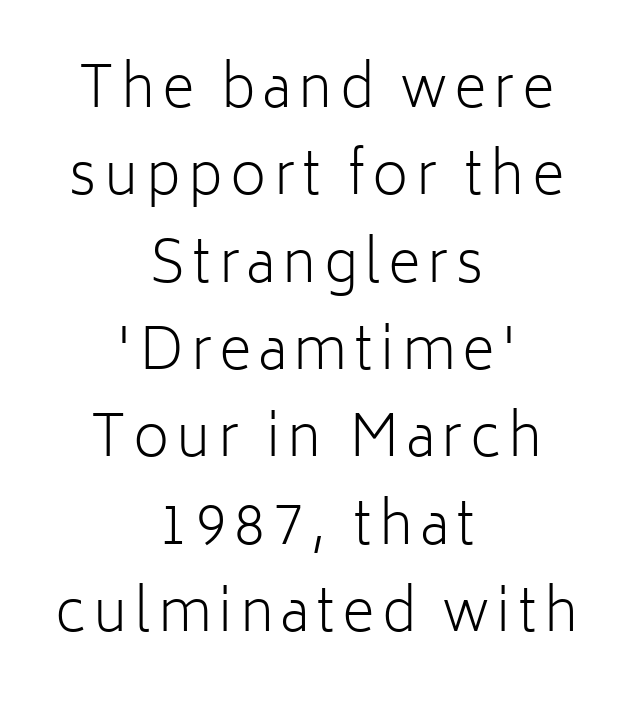
{"serif": "no", "italic": "no", "bold": "no", "weight": "light", "width": "normal", "stroke_contrast": "low", "x_height": "medium", "monospaced": "no", "underline": "no", "align": "center", "line_spacing": "normal", "line_spacing_ratio": 1.56, "glyph_px": 56}
